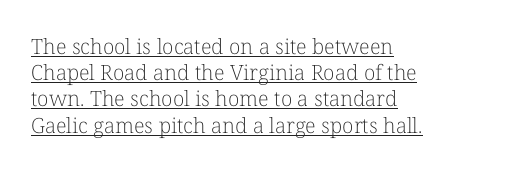
{"italic": "no", "bold": "no", "underline": "yes", "align": "left", "line_spacing": "normal", "line_spacing_ratio": 1.25, "letter_spacing": "normal", "letter_spacing_em": 0.0, "glyph_px": 21}
